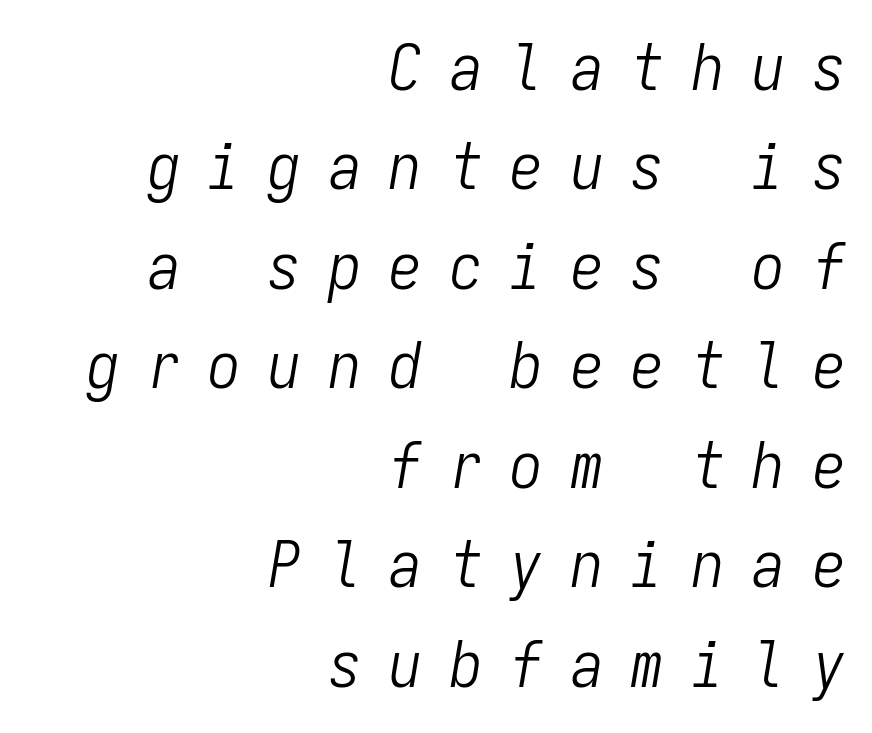
{"italic": "yes", "lean": "right", "slant_degrees": 9, "bold": "no", "weight": "light", "width": "condensed", "stroke_contrast": "low", "x_height": "medium", "monospaced": "yes", "underline": "no", "align": "right", "line_spacing": "normal", "line_spacing_ratio": 1.53, "letter_spacing": "wide", "letter_spacing_em": 0.43, "glyph_px": 65}
